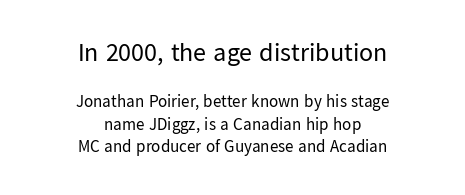
Q: Is the text bold? A: No.
Q: Is the text italic (slanted)? A: No, it is upright.
Q: Is the text underlined? A: No.
Q: How is the paragraph aligned? A: Centered.
Q: Is the spacing between letters normal or unusually wide? A: Normal.
Q: Is the spacing between lines tight, normal or loose? A: Normal.
Q: Which block of text is set in a larger size, the first (top) or the second (bottom)? A: The first (top) one.
